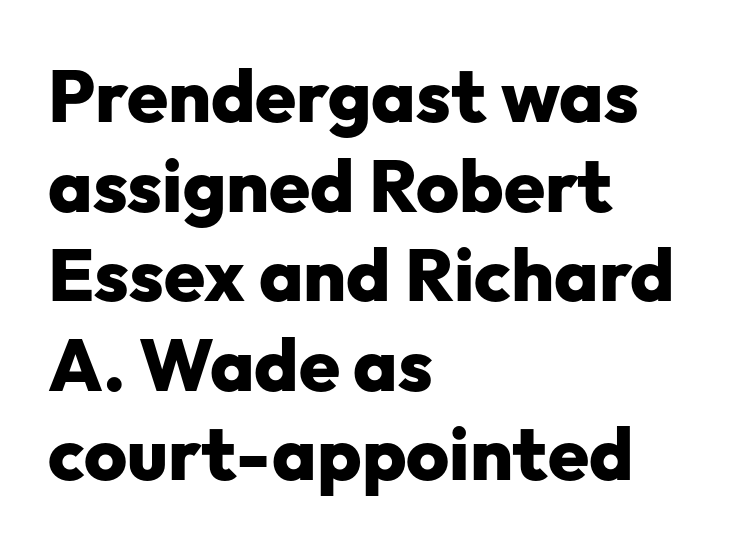
The image shows 74 px heavy sans-serif type, upright; set left-aligned, line spacing 1.21x, normal letter spacing, not underlined; low stroke contrast and a medium x-height.
